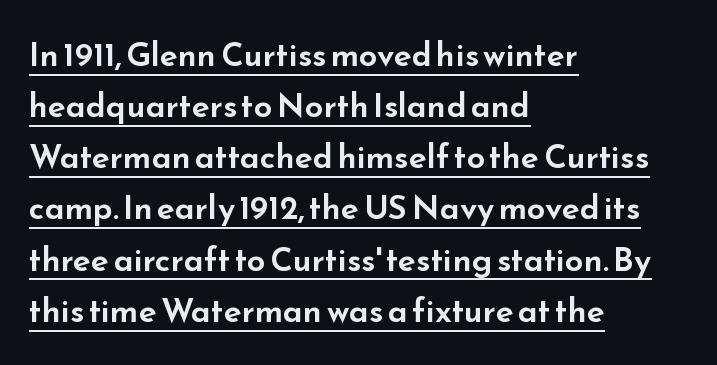
{"serif": "no", "italic": "no", "width": "wide", "stroke_contrast": "low", "x_height": "small", "monospaced": "no", "underline": "yes", "align": "left", "line_spacing": "normal", "line_spacing_ratio": 1.55, "letter_spacing": "normal", "letter_spacing_em": 0.0, "glyph_px": 33}
